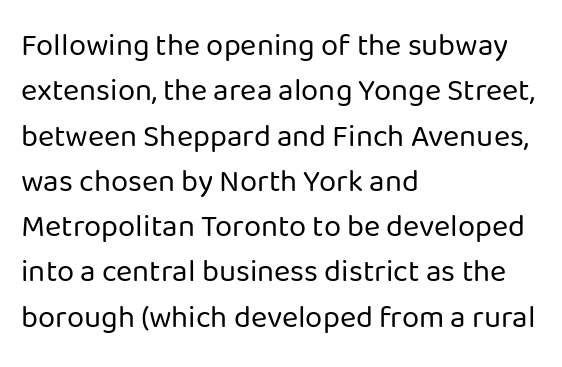
{"serif": "no", "italic": "no", "bold": "no", "weight": "regular", "width": "normal", "stroke_contrast": "low", "x_height": "medium", "monospaced": "no", "underline": "no", "align": "left", "line_spacing": "normal", "line_spacing_ratio": 1.46, "letter_spacing": "normal", "letter_spacing_em": 0.0, "glyph_px": 31}
